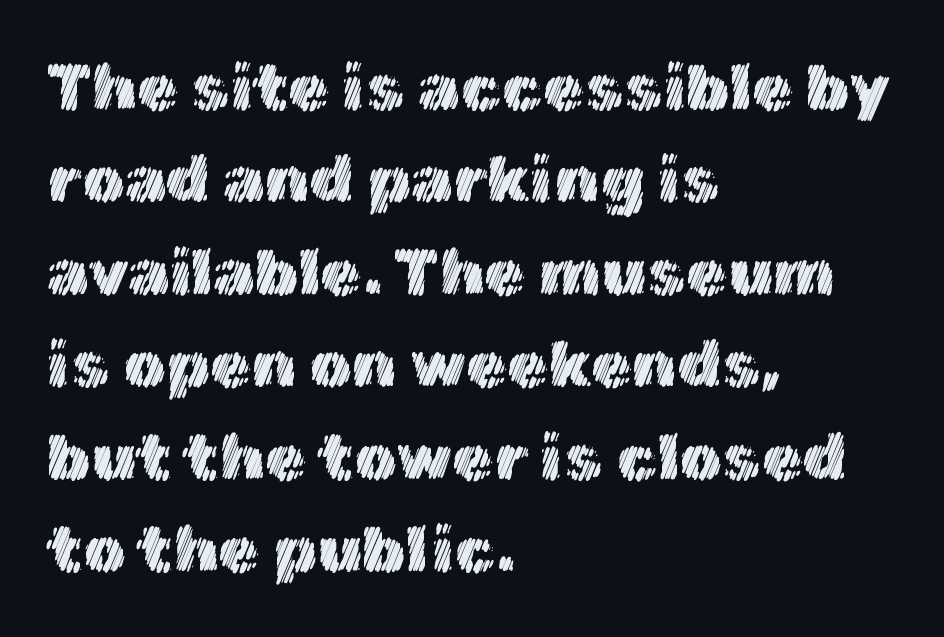
{"italic": "no", "width": "normal", "x_height": "medium", "monospaced": "no", "underline": "no", "align": "left", "line_spacing": "normal", "line_spacing_ratio": 1.38, "letter_spacing": "normal", "letter_spacing_em": 0.0, "glyph_px": 67}
